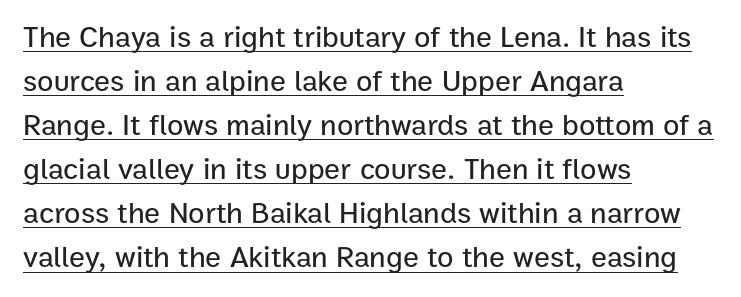
Posture: straight, roman, zero tilt. Tracking here is standard; glyphs follow each other at the usual distance. You can tell from the bare stems that sans-serif type was used. A typesetter would call this proportional, since set widths differ per character. Looks like someone drew a line under every word here. Summary of vertical rhythm: regular, with standard interline spacing.
